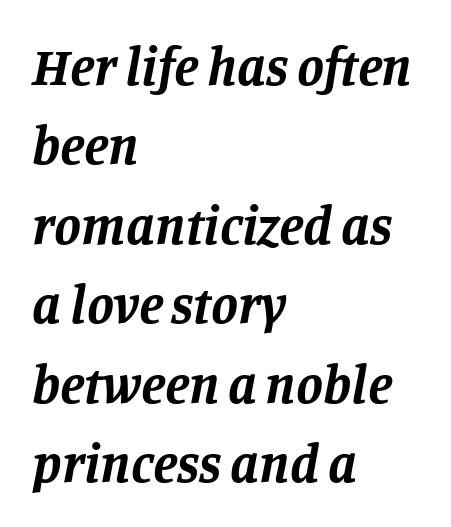
The image shows 54 px bold serif type, italic (leaning right); set left-aligned, normal line spacing (1.47x), normal letter spacing, not underlined; low stroke contrast and a large x-height.
